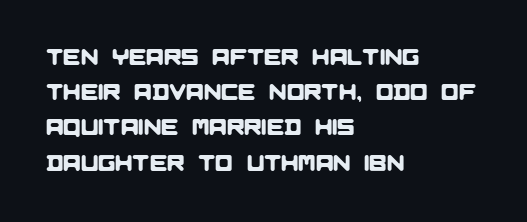
The image shows 23 px text type; set left-aligned, normal line spacing (1.53x), normal letter spacing, not underlined.
